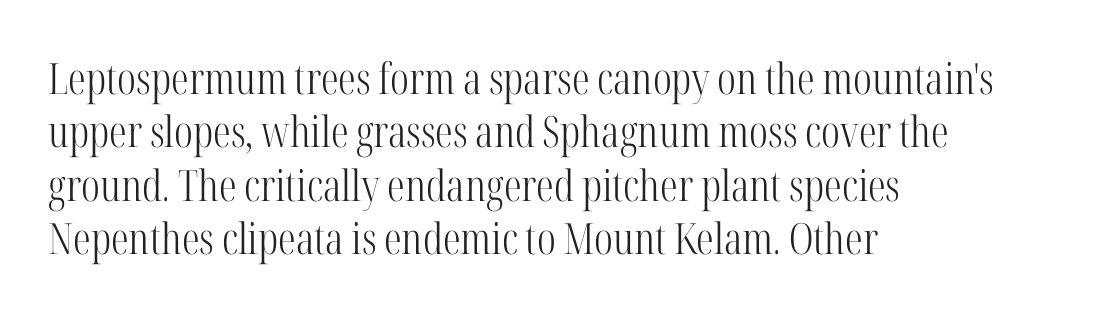
Honestly, there is no underline to notice here at all. Nope, not italic — everything's standing straight. Here the designer chose a conventional face with non-uniform glyph widths. I'd call this a serif setting — the letters wear small feet. Nothing unusual about the tracking: characters are spaced as the font intends.
